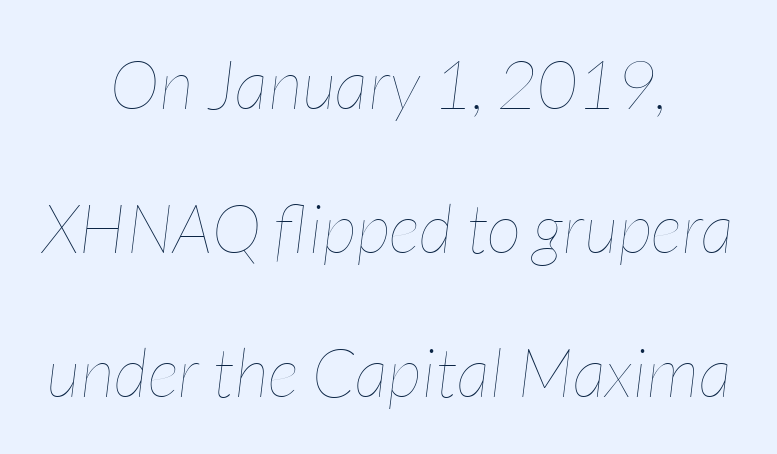
Q: Is the text bold? A: No.
Q: Is the text italic (slanted)? A: Yes, it leans right by about 7 degrees.
Q: Is the text underlined? A: No.
Q: How is the paragraph aligned? A: Centered.
Q: Is the spacing between letters normal or unusually wide? A: Normal.
Q: Is the spacing between lines tight, normal or loose? A: Loose.
Q: Width (condensed, normal, or wide)? A: Condensed.
Q: Stroke contrast? A: Low.
Q: x-height? A: Medium.
Q: Monospaced? A: No.
